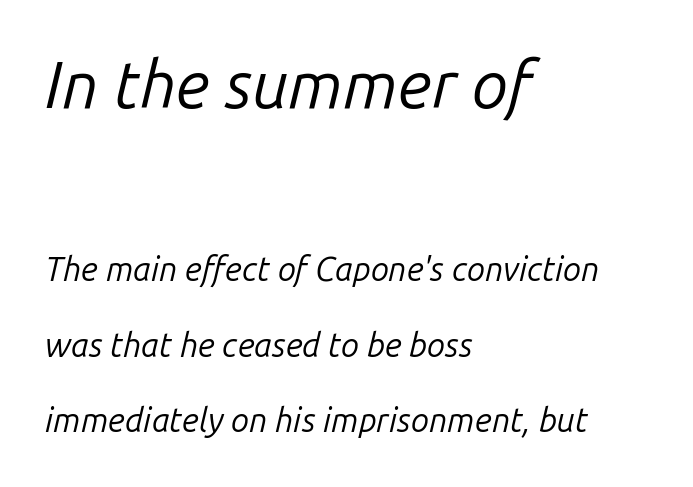
Q: Is the text bold? A: No.
Q: Is the text italic (slanted)? A: Yes, it leans right by about 14 degrees.
Q: Is the text underlined? A: No.
Q: How is the paragraph aligned? A: Left-aligned.
Q: Is the spacing between letters normal or unusually wide? A: Normal.
Q: Is the spacing between lines tight, normal or loose? A: Loose.
Q: Which block of text is set in a larger size, the first (top) or the second (bottom)? A: The first (top) one.
Q: Width (condensed, normal, or wide)? A: Normal.
Q: Stroke contrast? A: Low.
Q: x-height? A: Medium.
Q: Monospaced? A: No.
